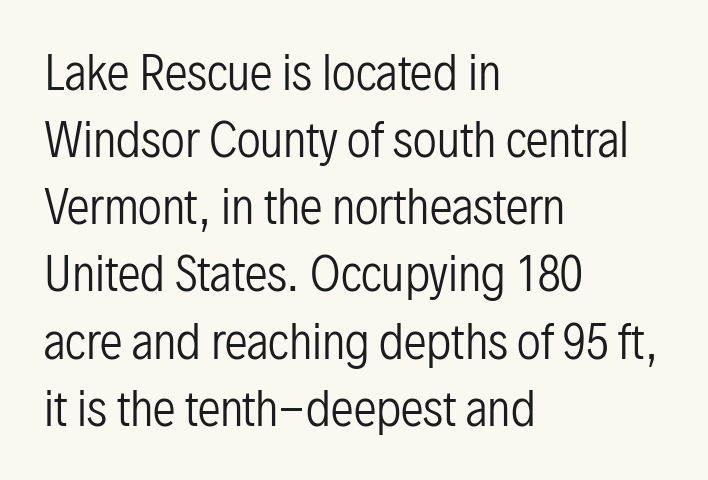
Q: Is the text bold? A: No.
Q: Is the text italic (slanted)? A: No, it is upright.
Q: Is the typeface a serif or a sans-serif typeface? A: Sans-serif.
Q: Is the text underlined? A: No.
Q: How is the paragraph aligned? A: Left-aligned.
Q: Is the spacing between letters normal or unusually wide? A: Normal.
Q: Is the spacing between lines tight, normal or loose? A: Normal.
Q: Width (condensed, normal, or wide)? A: Condensed.
Q: Stroke contrast? A: Low.
Q: x-height? A: Medium.
Q: Monospaced? A: No.
